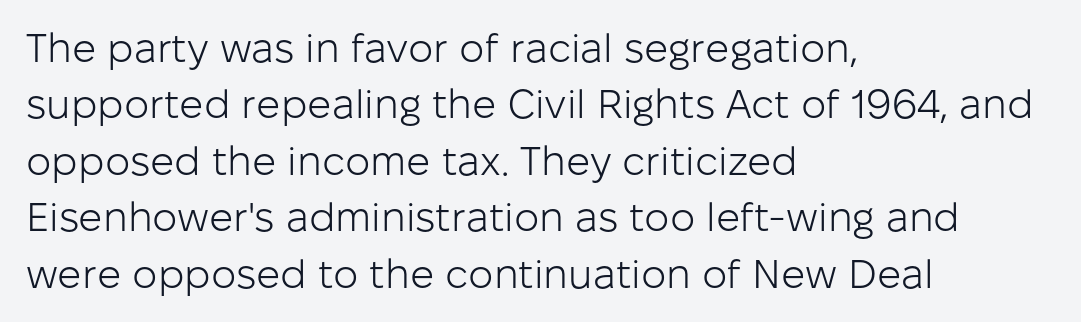
Q: Is the text bold? A: No.
Q: Is the text italic (slanted)? A: No, it is upright.
Q: Is the typeface a serif or a sans-serif typeface? A: Sans-serif.
Q: Is the text underlined? A: No.
Q: How is the paragraph aligned? A: Left-aligned.
Q: Is the spacing between letters normal or unusually wide? A: Normal.
Q: Is the spacing between lines tight, normal or loose? A: Normal.
Q: Width (condensed, normal, or wide)? A: Normal.
Q: Stroke contrast? A: Low.
Q: x-height? A: Medium.
Q: Monospaced? A: No.
